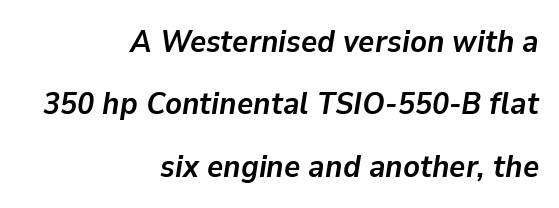
Q: Is the text bold? A: Yes.
Q: Is the text italic (slanted)? A: Yes, it leans right by about 9 degrees.
Q: Is the text underlined? A: No.
Q: How is the paragraph aligned? A: Right-aligned.
Q: Is the spacing between letters normal or unusually wide? A: Normal.
Q: Is the spacing between lines tight, normal or loose? A: Loose.
Q: Width (condensed, normal, or wide)? A: Normal.
Q: Stroke contrast? A: Low.
Q: x-height? A: Medium.
Q: Monospaced? A: No.
